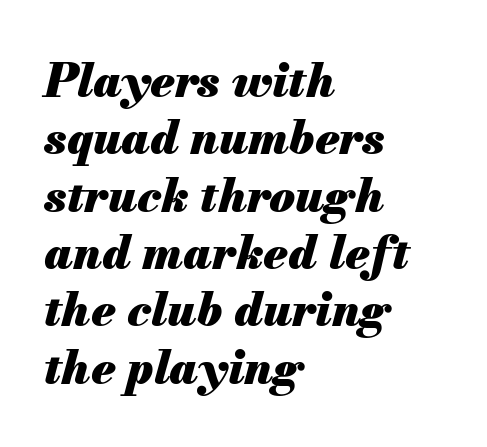
Q: Is the text bold? A: Yes.
Q: Is the text italic (slanted)? A: Yes, it leans right by about 13 degrees.
Q: Is the text underlined? A: No.
Q: How is the paragraph aligned? A: Left-aligned.
Q: Is the spacing between letters normal or unusually wide? A: Normal.
Q: Width (condensed, normal, or wide)? A: Normal.
Q: Stroke contrast? A: Medium.
Q: x-height? A: Small.
Q: Monospaced? A: No.
